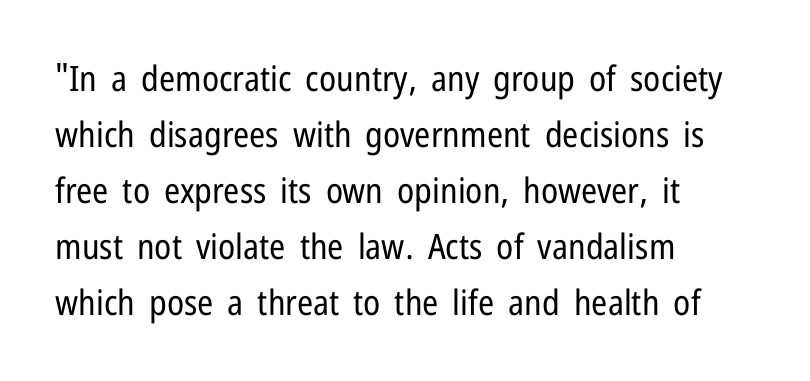
The passage shown is typeset with a sans-serif family. Ink coverage per letter is moderate at most. No word sits above an underline. The typesetter chose a ragged-right arrangement here.
